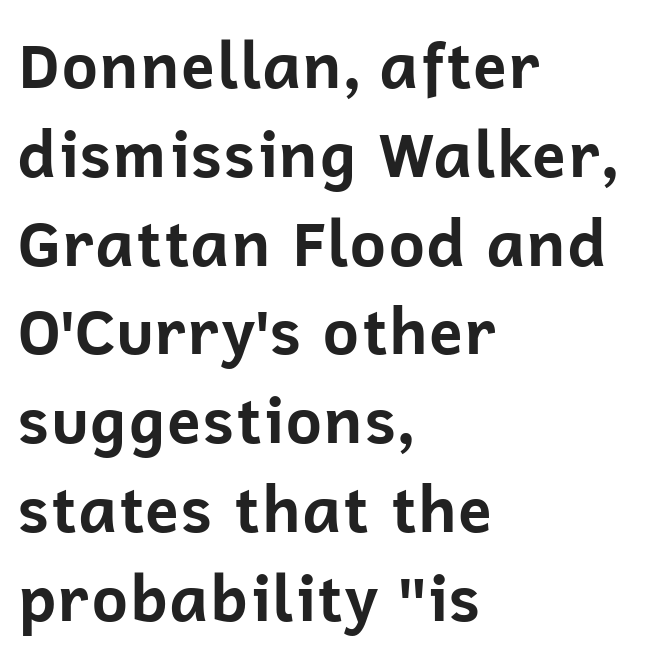
Q: Is the text bold? A: Yes.
Q: Is the text italic (slanted)? A: No, it is upright.
Q: Is the typeface a serif or a sans-serif typeface? A: Sans-serif.
Q: Is the text underlined? A: No.
Q: How is the paragraph aligned? A: Left-aligned.
Q: Is the spacing between letters normal or unusually wide? A: Normal.
Q: Is the spacing between lines tight, normal or loose? A: Normal.
Q: Width (condensed, normal, or wide)? A: Normal.
Q: Stroke contrast? A: Low.
Q: x-height? A: Medium.
Q: Monospaced? A: No.
